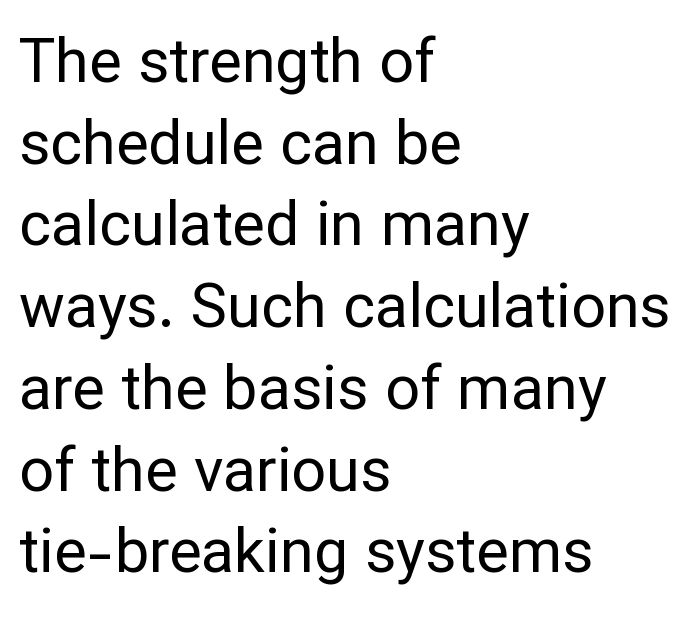
{"serif": "no", "italic": "no", "bold": "no", "weight": "regular", "width": "normal", "stroke_contrast": "low", "x_height": "medium", "monospaced": "no", "underline": "no", "align": "left", "line_spacing": "normal", "line_spacing_ratio": 1.34, "letter_spacing": "normal", "letter_spacing_em": 0.0, "glyph_px": 61}
